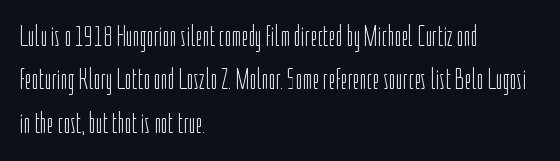
Left-aligned paragraph, ragged on the right. The rendering uses natural spacing where letterforms have individual widths. Check under the words: just untouched page. The designer went with a sans here, leaving each stem footless.
